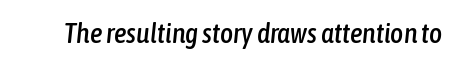
This is oblique type, the kind used for emphasis or titles. Character widths vary here, with narrow letters taking less room than wide ones. Short note: letters normally spaced. The foot of each line stays bare and open.
